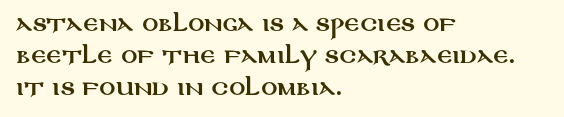
Posture: straight, roman, zero tilt. The ragged edge is on the right, which tells us the setting is flush left. The words here are not underlined. Inter-character spacing is left at the font's built-in metrics. What's the leading like? Ordinary, nothing unusual.
